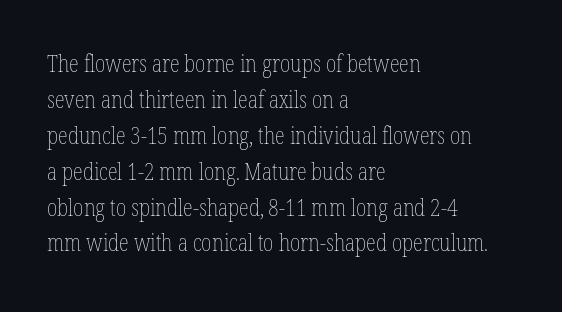
{"italic": "no", "bold": "no", "underline": "no", "align": "left", "line_spacing": "normal", "line_spacing_ratio": 1.56, "letter_spacing": "normal", "letter_spacing_em": 0.0, "glyph_px": 23}
